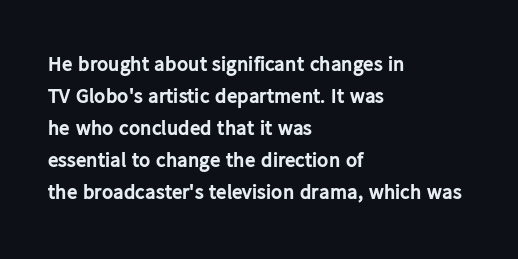
{"italic": "no", "bold": "yes", "underline": "no", "align": "left", "line_spacing": "normal", "line_spacing_ratio": 1.52, "letter_spacing": "normal", "letter_spacing_em": 0.0, "glyph_px": 21}
